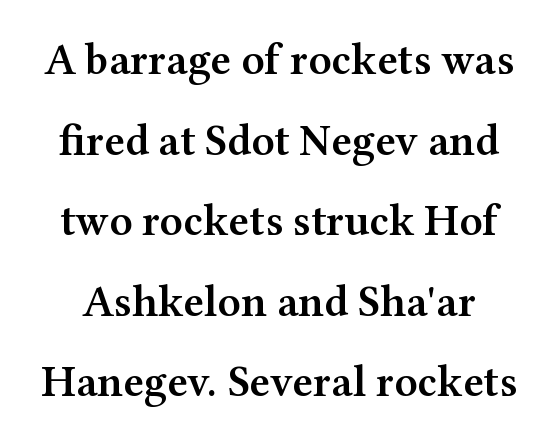
Q: Is the text bold? A: Semi-bold.
Q: Is the text italic (slanted)? A: No, it is upright.
Q: Is the typeface a serif or a sans-serif typeface? A: Serif.
Q: Is the text underlined? A: No.
Q: Is the spacing between letters normal or unusually wide? A: Normal.
Q: Width (condensed, normal, or wide)? A: Wide.
Q: Stroke contrast? A: Medium.
Q: x-height? A: Medium.
Q: Monospaced? A: No.
